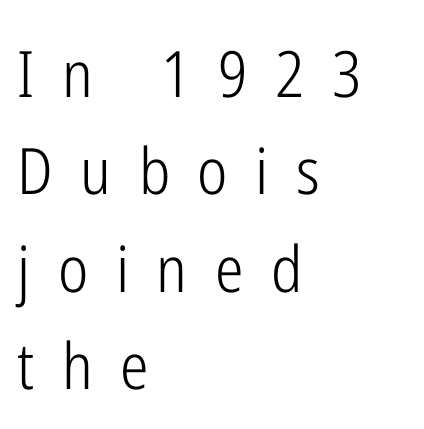
Q: Is the text bold? A: No.
Q: Is the text italic (slanted)? A: No, it is upright.
Q: Is the typeface a serif or a sans-serif typeface? A: Sans-serif.
Q: Is the text underlined? A: No.
Q: How is the paragraph aligned? A: Left-aligned.
Q: Is the spacing between letters normal or unusually wide? A: Unusually wide.
Q: Is the spacing between lines tight, normal or loose? A: Normal.
Q: Width (condensed, normal, or wide)? A: Condensed.
Q: Stroke contrast? A: Low.
Q: x-height? A: Medium.
Q: Monospaced? A: No.
